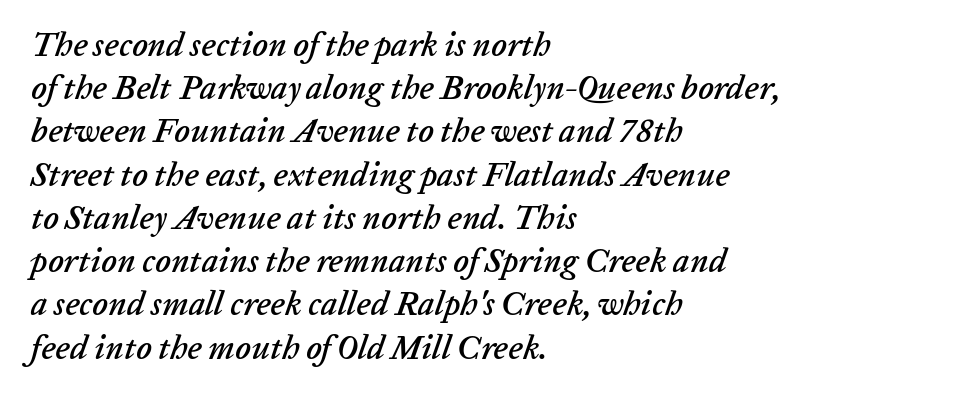
The image shows 33 px text type, italic (leaning right); set left-aligned, normal line spacing (1.31x), normal letter spacing, not underlined; low stroke contrast and a medium x-height.
